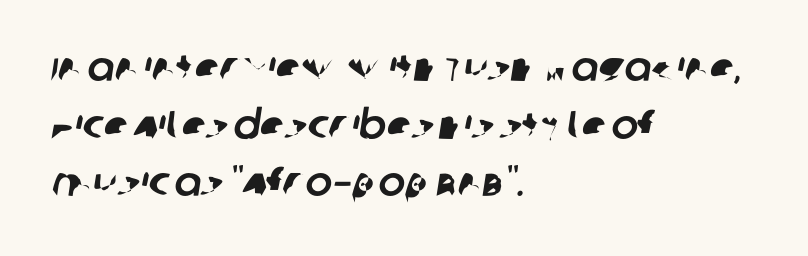
These lines are rendered in a variable-pitch font. Spacing between characters is what you'd get straight out of the box. The ragged edge is on the right, which tells us the setting is flush left. Leading matches the norm, producing a regular column. Grotesque or geometric, the face here clearly has no serifs. No word sits above an underline.
